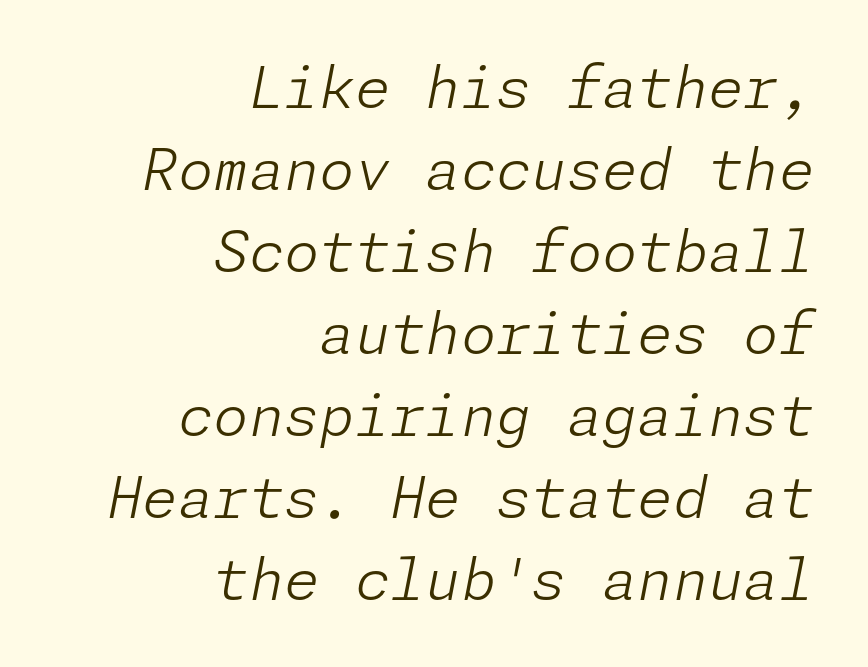
Line ends are locked; line starts wander. Vertically, the passage feels balanced, rows spaced as you'd expect. Bold? No — there's no thickening of the strokes. Spacing between characters is what you'd get straight out of the box. No word sits above an underline. Rendered with sloped, italic letterforms.
